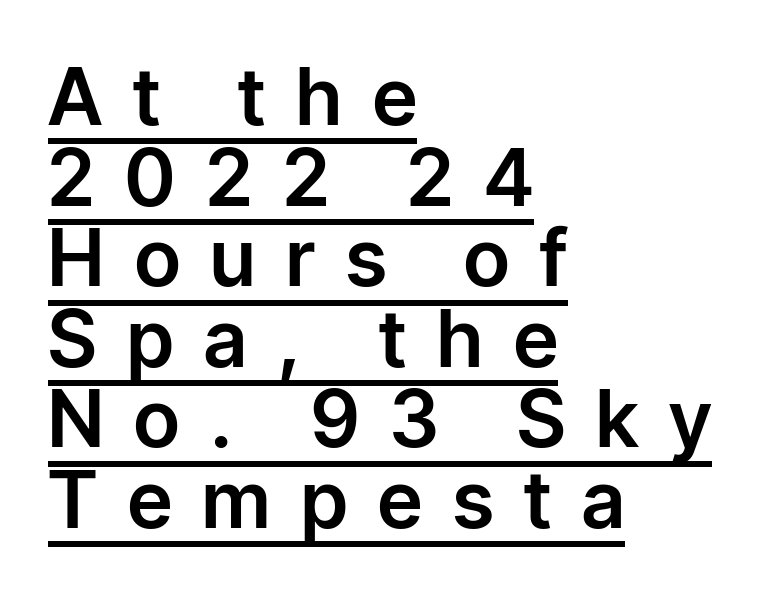
The gaps between neighbouring characters are conspicuously large. Notice how the passage keeps a crisp vertical edge on the left only. Each letter keeps its own natural width here, so spacing adapts to shape. Type style note: lacks serifs.
